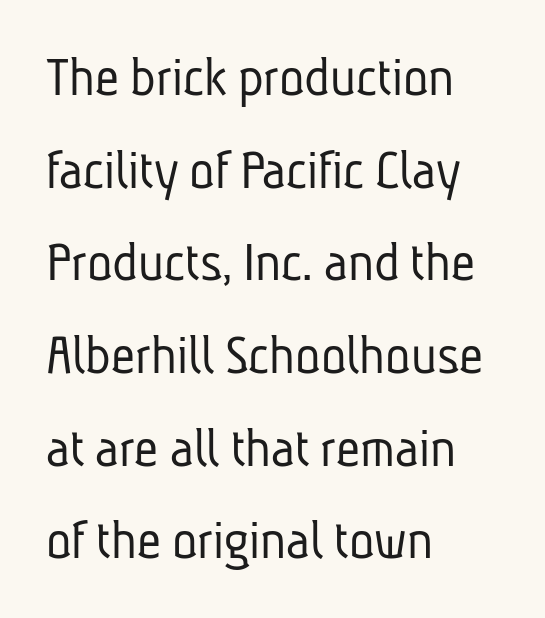
{"serif": "no", "bold": "no", "weight": "light", "width": "condensed", "stroke_contrast": "low", "x_height": "medium", "monospaced": "no", "underline": "no", "align": "left", "line_spacing": "normal", "line_spacing_ratio": 1.57, "letter_spacing": "normal", "letter_spacing_em": 0.0, "glyph_px": 59}
